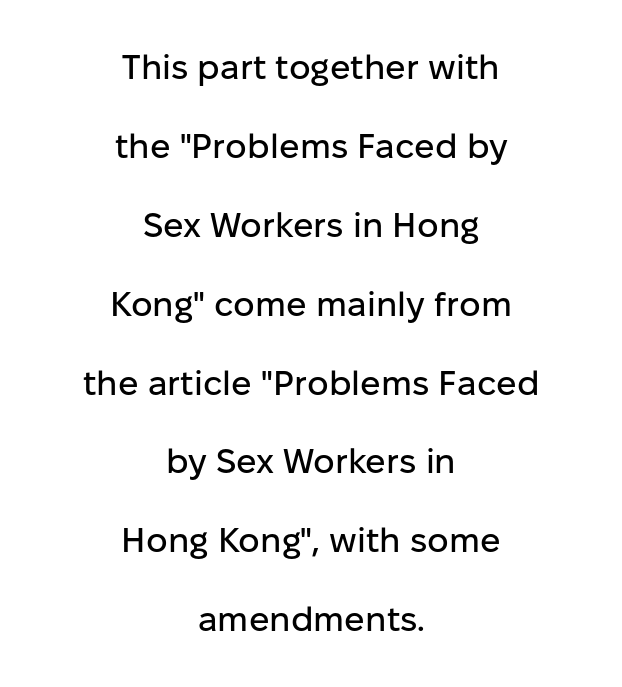
Q: Is the text italic (slanted)? A: No, it is upright.
Q: Is the typeface a serif or a sans-serif typeface? A: Sans-serif.
Q: Is the text underlined? A: No.
Q: How is the paragraph aligned? A: Centered.
Q: Is the spacing between letters normal or unusually wide? A: Normal.
Q: Is the spacing between lines tight, normal or loose? A: Loose.
Q: Width (condensed, normal, or wide)? A: Normal.
Q: Stroke contrast? A: Low.
Q: x-height? A: Medium.
Q: Monospaced? A: No.
